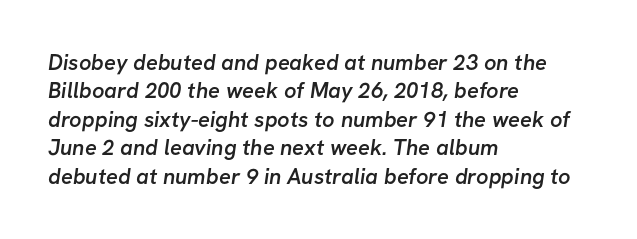
Lines of text with bare space underneath. The glyphs have the mass of a demibold cut, below bold. Spacing between characters is what you'd get straight out of the box. These lines are set flush left with a ragged right edge. Students, observe: this is what conventionally led text looks like.
